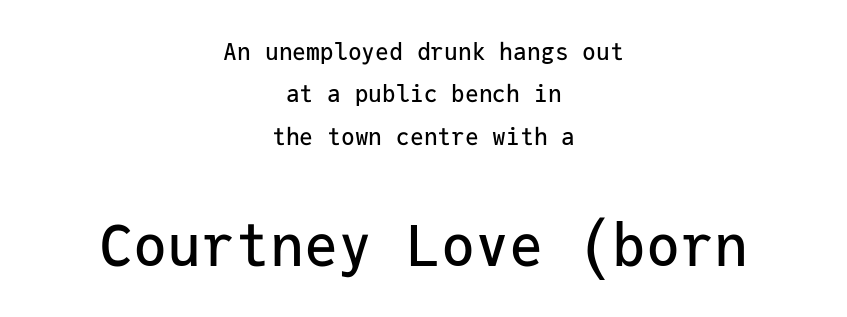
The strip under each line holds only bare page. Serif or sans? Sans — the stroke terminals are bare. Note the uniform advance width — an 'i' takes as much space as an 'm'. Do the letters lean? They stand straight.
